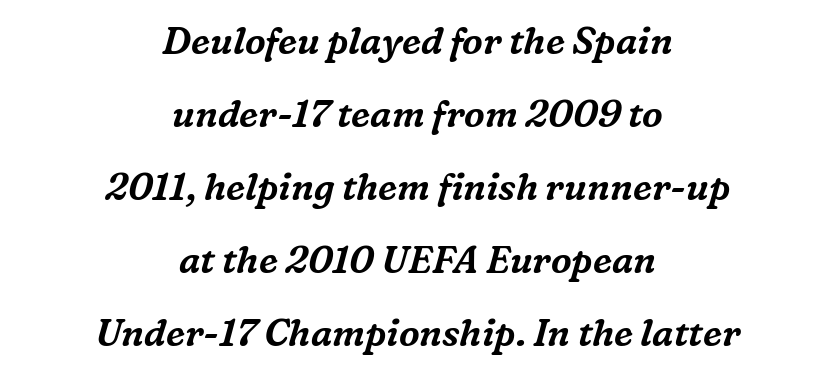
Q: Is the text italic (slanted)? A: Yes, it leans right by about 16 degrees.
Q: Is the typeface a serif or a sans-serif typeface? A: Serif.
Q: Is the text underlined? A: No.
Q: How is the paragraph aligned? A: Centered.
Q: Is the spacing between letters normal or unusually wide? A: Normal.
Q: Is the spacing between lines tight, normal or loose? A: Loose.
Q: Width (condensed, normal, or wide)? A: Normal.
Q: Stroke contrast? A: Medium.
Q: x-height? A: Medium.
Q: Monospaced? A: No.
